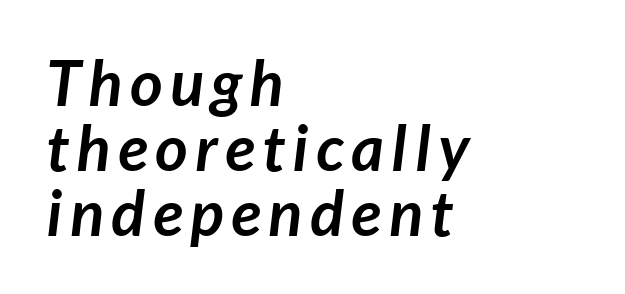
{"serif": "no", "bold": "yes", "weight": "semibold", "width": "normal", "stroke_contrast": "low", "x_height": "medium", "monospaced": "no", "underline": "no", "align": "left", "line_spacing": "tight", "line_spacing_ratio": 1.03, "glyph_px": 63}
